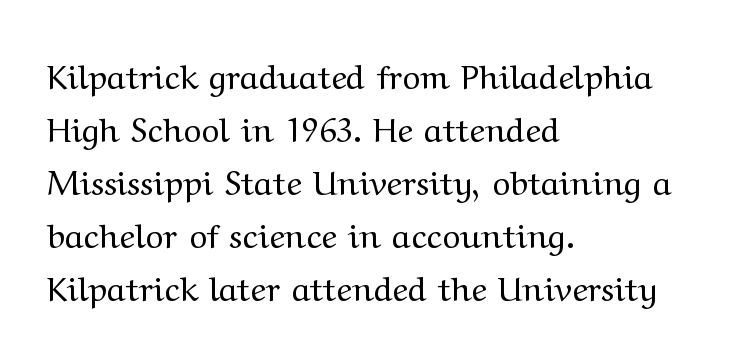
Q: Is the text bold? A: No.
Q: Is the text italic (slanted)? A: No, it is upright.
Q: Is the typeface a serif or a sans-serif typeface? A: Serif.
Q: Is the text underlined? A: No.
Q: How is the paragraph aligned? A: Left-aligned.
Q: Is the spacing between letters normal or unusually wide? A: Normal.
Q: Is the spacing between lines tight, normal or loose? A: Normal.
Q: Width (condensed, normal, or wide)? A: Wide.
Q: Stroke contrast? A: Medium.
Q: x-height? A: Medium.
Q: Monospaced? A: No.
